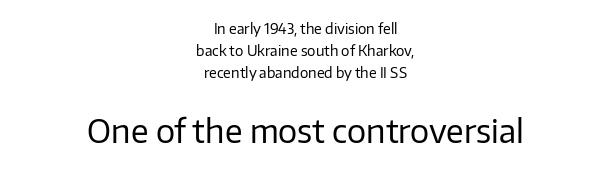
The image shows 32 px regular-weight sans-serif type, upright; set centered, normal line spacing (1.56x), normal letter spacing, not underlined; the second (bottom) block is 2.29x larger; low stroke contrast and a medium x-height.
